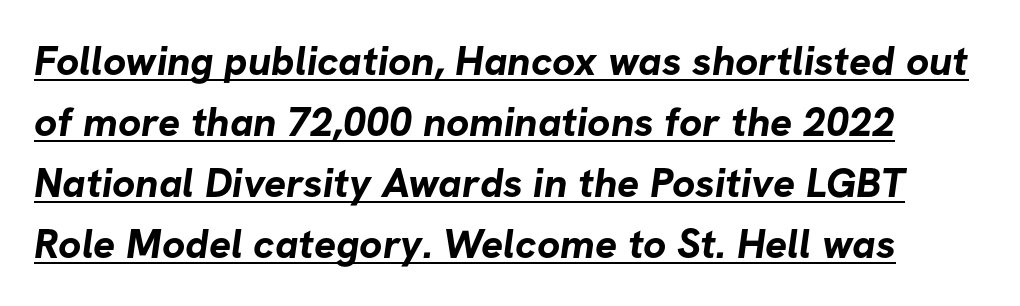
Q: Is the text bold? A: Yes.
Q: Is the typeface a serif or a sans-serif typeface? A: Sans-serif.
Q: Is the text underlined? A: Yes.
Q: Is the spacing between letters normal or unusually wide? A: Normal.
Q: Is the spacing between lines tight, normal or loose? A: Normal.
Q: Width (condensed, normal, or wide)? A: Normal.
Q: Stroke contrast? A: Low.
Q: x-height? A: Medium.
Q: Monospaced? A: No.
